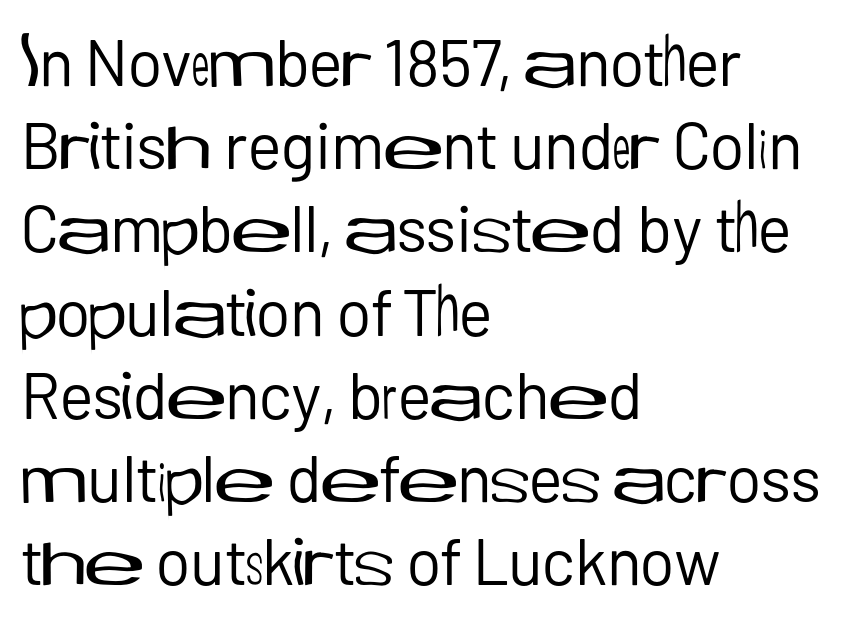
Q: Is the text bold? A: No.
Q: Is the text italic (slanted)? A: No, it is upright.
Q: Is the typeface a serif or a sans-serif typeface? A: Sans-serif.
Q: Is the text underlined? A: No.
Q: How is the paragraph aligned? A: Left-aligned.
Q: Is the spacing between letters normal or unusually wide? A: Normal.
Q: Is the spacing between lines tight, normal or loose? A: Normal.
Q: Width (condensed, normal, or wide)? A: Normal.
Q: Stroke contrast? A: Low.
Q: x-height? A: Medium.
Q: Monospaced? A: No.
